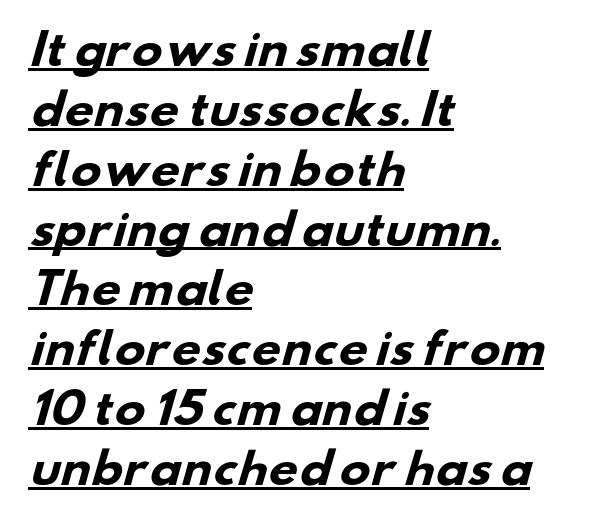
The image shows 41 px heavy, wide sans-serif type; set left-aligned, normal line spacing (1.46x), normal letter spacing, underlined; low stroke contrast and a small x-height.
